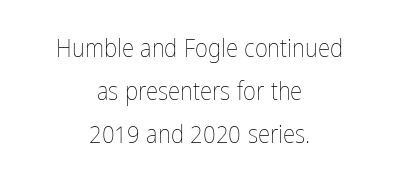
Q: Is the text bold? A: No.
Q: Is the text italic (slanted)? A: No, it is upright.
Q: Is the text underlined? A: No.
Q: How is the paragraph aligned? A: Centered.
Q: Is the spacing between letters normal or unusually wide? A: Normal.
